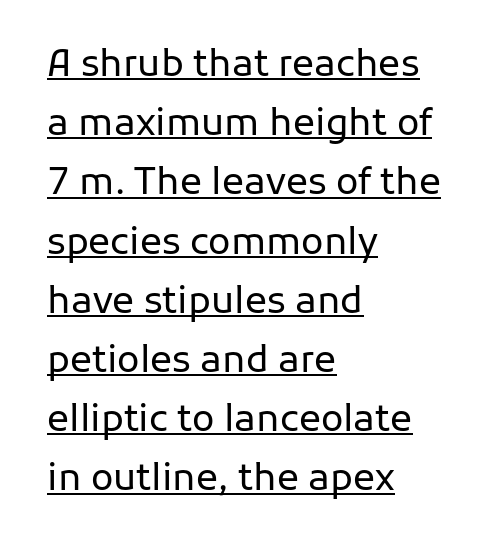
Q: Is the text bold? A: No.
Q: Is the text italic (slanted)? A: No, it is upright.
Q: Is the typeface a serif or a sans-serif typeface? A: Sans-serif.
Q: Is the text underlined? A: Yes.
Q: How is the paragraph aligned? A: Left-aligned.
Q: Is the spacing between letters normal or unusually wide? A: Normal.
Q: Is the spacing between lines tight, normal or loose? A: Normal.
Q: Width (condensed, normal, or wide)? A: Normal.
Q: Stroke contrast? A: Low.
Q: x-height? A: Medium.
Q: Monospaced? A: No.
